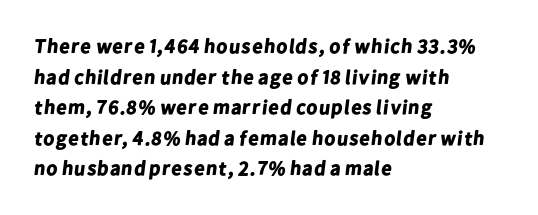
The image shows 20 px bold type; set left-aligned, normal line spacing (1.53x), normal letter spacing, not underlined.
